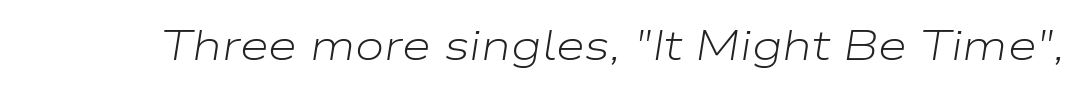
{"italic": "yes", "lean": "right", "slant_degrees": 9, "bold": "no", "weight": "light", "width": "wide", "stroke_contrast": "low", "x_height": "medium", "monospaced": "no", "underline": "no", "letter_spacing": "normal", "letter_spacing_em": 0.0, "glyph_px": 42}
